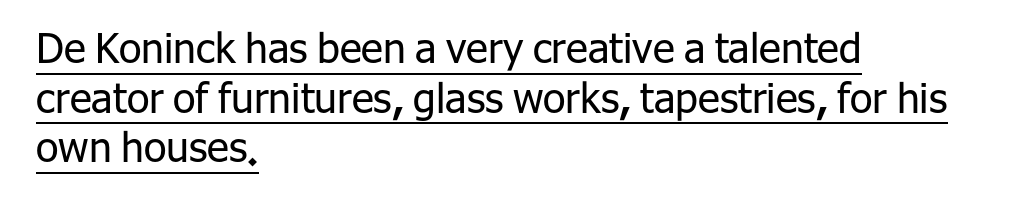
Q: Is the text bold? A: No.
Q: Is the text italic (slanted)? A: No, it is upright.
Q: Is the typeface a serif or a sans-serif typeface? A: Sans-serif.
Q: Is the text underlined? A: Yes.
Q: How is the paragraph aligned? A: Left-aligned.
Q: Is the spacing between letters normal or unusually wide? A: Normal.
Q: Width (condensed, normal, or wide)? A: Normal.
Q: Stroke contrast? A: Low.
Q: x-height? A: Medium.
Q: Monospaced? A: No.
